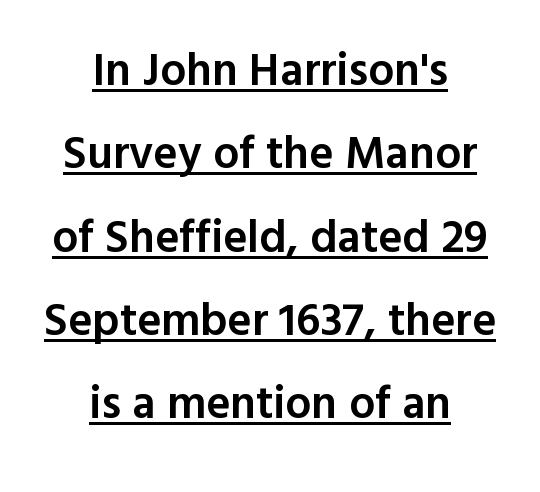
{"serif": "no", "italic": "no", "bold": "semi", "weight": "semibold", "width": "normal", "x_height": "medium", "monospaced": "no", "underline": "yes", "align": "center", "line_spacing_ratio": 1.81, "letter_spacing": "normal", "letter_spacing_em": 0.0, "glyph_px": 46}
